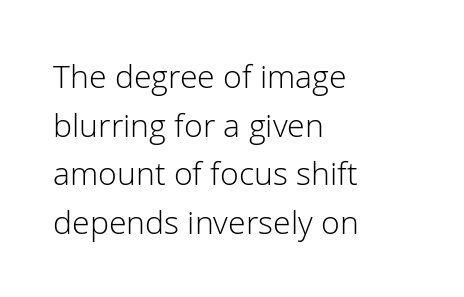
Nothing sits at the stroke ends, so this counts as sans-serif. Each row of text sits above clean, open space. The cut favours lightness, reaching ordinary text weight at its darkest. Is this a fixed-width face? No — the glyphs have proportional, varying widths. A classic flush-left, rag-right setting is used for this passage. These lines keep a tight, regular rhythm from letter to letter.
